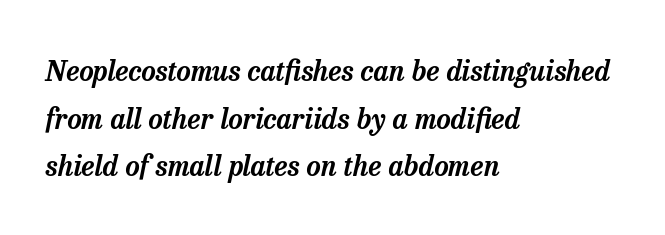
{"serif": "yes", "italic": "yes", "lean": "right", "slant_degrees": 13, "width": "normal", "stroke_contrast": "low", "x_height": "medium", "monospaced": "no", "underline": "no", "align": "left", "line_spacing": "normal", "line_spacing_ratio": 1.7, "letter_spacing": "normal", "letter_spacing_em": 0.0, "glyph_px": 28}
